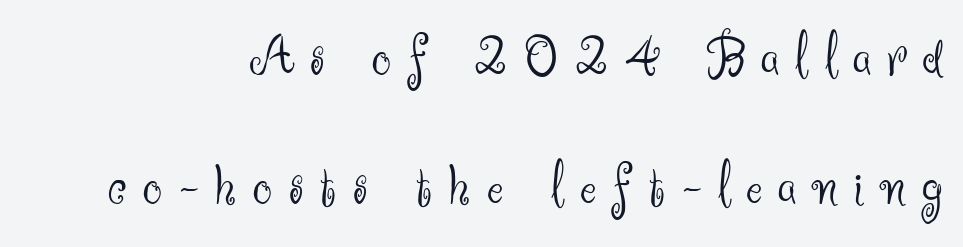
The image shows 61 px light sans-serif type, upright; set loose line spacing (2.12x), unusually wide letter spacing (+0.27 em), not underlined; medium stroke contrast and a small x-height.
